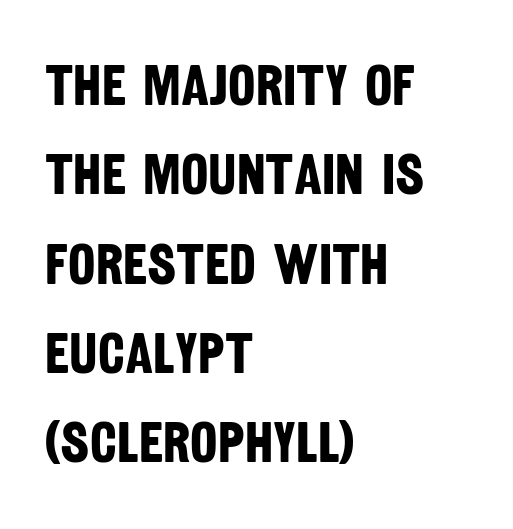
Visually the block forms a straight wall on the left and a jagged coastline on the right. Rule under the text: the space is simply empty. Do the characters align in a grid? No, the font is proportional. The face used here is rendered with its standard letterfit. The glyphs in this specimen are sans serif.
